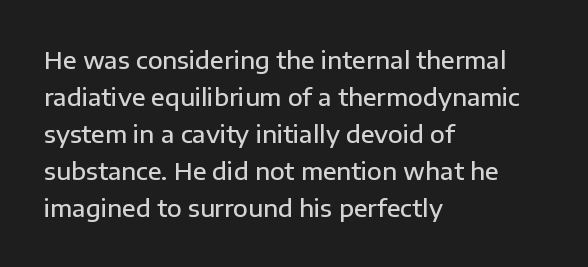
The image shows 24 px text type, upright; set left-aligned, normal line spacing (1.54x), normal letter spacing, not underlined.
